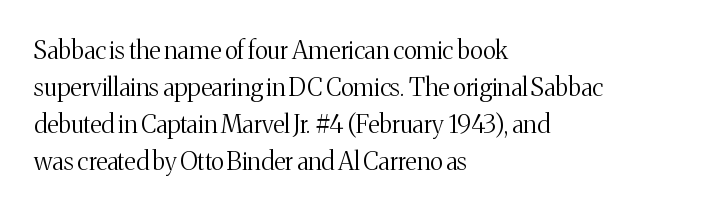
A typesetter would call this leading conventional body-copy spacing. Descender tails drop into unmarked territory. Visually the block forms a straight wall on the left and a jagged coastline on the right. Do the letters lean? They stand straight.
